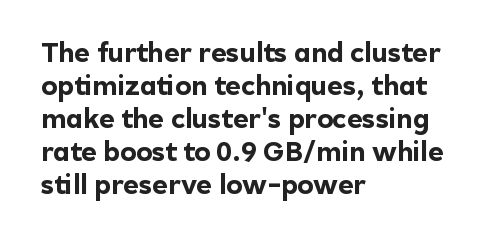
Words float on clear page, feet unadorned. Does the lettering tilt? It doesn't — this is upright. Visually the block forms a straight wall on the left and a jagged coastline on the right. These words are printed bold, with thick strokes throughout. Characters follow at the spacing the type designer built in.
